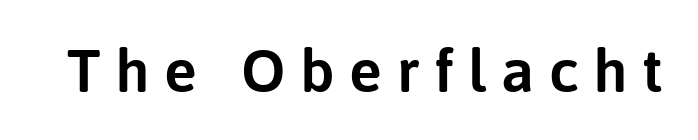
Unmarked baselines from the first word to the last. When letters stand straight like this, we call the style roman or upright. The letters are spread apart with noticeably loose tracking. The letters advance in unequal steps, a hallmark of proportional type. The passage shown is typeset with a sans-serif family.
